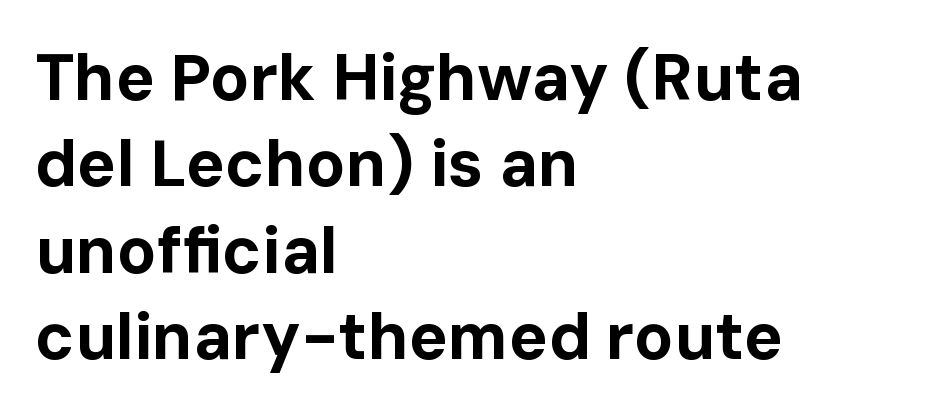
Q: Is the text bold? A: Yes.
Q: Is the text italic (slanted)? A: No, it is upright.
Q: Is the typeface a serif or a sans-serif typeface? A: Sans-serif.
Q: Is the text underlined? A: No.
Q: How is the paragraph aligned? A: Left-aligned.
Q: Is the spacing between letters normal or unusually wide? A: Normal.
Q: Is the spacing between lines tight, normal or loose? A: Normal.
Q: Width (condensed, normal, or wide)? A: Normal.
Q: Stroke contrast? A: Low.
Q: x-height? A: Medium.
Q: Monospaced? A: No.
